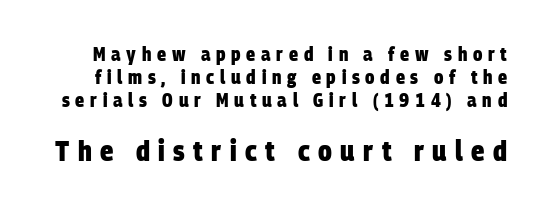
{"serif": "no", "bold": "yes", "weight": "heavy", "width": "condensed", "stroke_contrast": "low", "x_height": "large", "monospaced": "no", "underline": "no", "line_spacing_ratio": 1.2, "letter_spacing": "wide", "letter_spacing_em": 0.3, "larger_block": "second", "size_ratio": 1.47, "glyph_px": 28}
